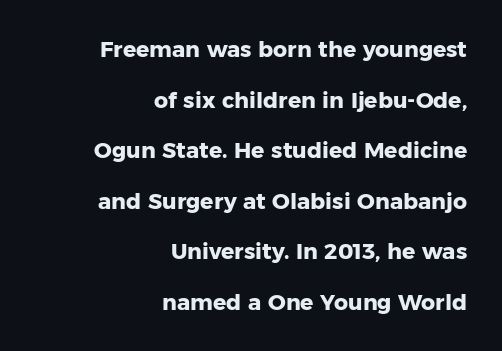
The words here are not underlined. In terms of leading, this rendering errs on the spacious side. The gaps between neighbouring characters are ordinary and unremarkable. Italic? Not at all — the glyphs are vertical.
